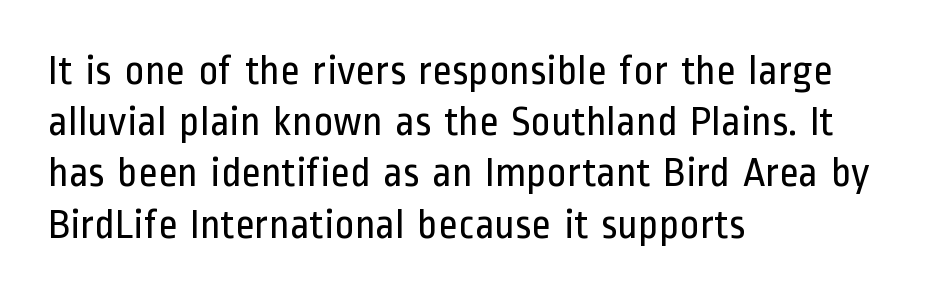
The image shows 42 px regular-weight, condensed sans-serif type, upright; set left-aligned, line spacing 1.22x, normal letter spacing, not underlined; low stroke contrast and a medium x-height.
